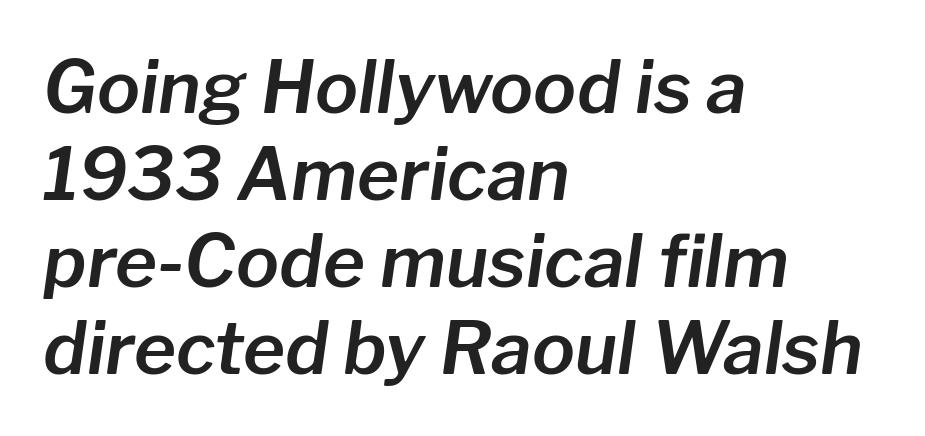
Q: Is the text italic (slanted)? A: Yes, it leans right by about 8 degrees.
Q: Is the text underlined? A: No.
Q: How is the paragraph aligned? A: Left-aligned.
Q: Is the spacing between letters normal or unusually wide? A: Normal.
Q: Width (condensed, normal, or wide)? A: Normal.
Q: Stroke contrast? A: Low.
Q: x-height? A: Medium.
Q: Monospaced? A: No.
